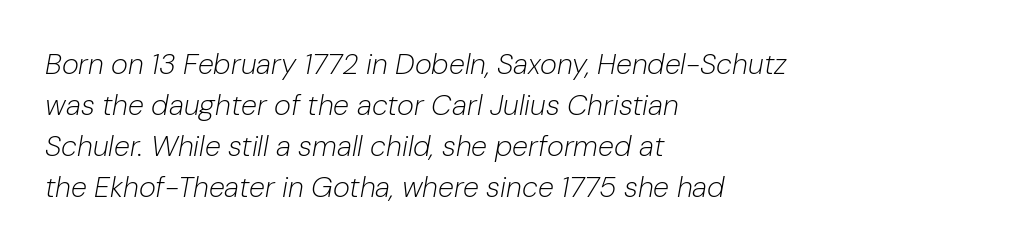
Q: Is the text bold? A: No.
Q: Is the text italic (slanted)? A: Yes, it leans right by about 10 degrees.
Q: Is the text underlined? A: No.
Q: How is the paragraph aligned? A: Left-aligned.
Q: Is the spacing between letters normal or unusually wide? A: Normal.
Q: Is the spacing between lines tight, normal or loose? A: Normal.
Q: Width (condensed, normal, or wide)? A: Normal.
Q: Stroke contrast? A: Low.
Q: x-height? A: Medium.
Q: Monospaced? A: No.
